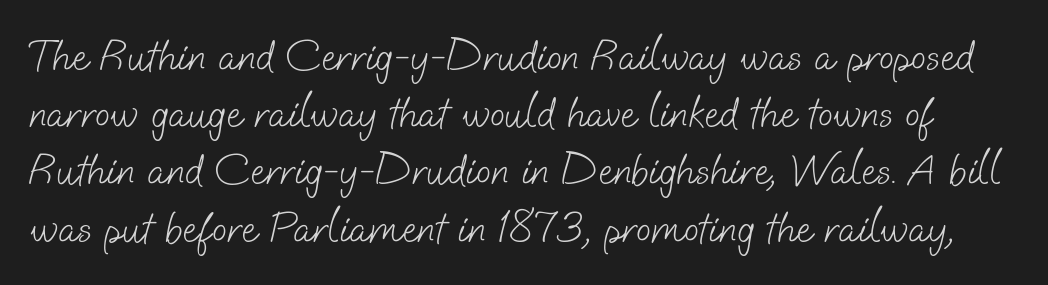
{"serif": "no", "bold": "no", "weight": "light", "width": "normal", "stroke_contrast": "low", "x_height": "small", "monospaced": "no", "underline": "no", "line_spacing": "normal", "line_spacing_ratio": 1.3, "letter_spacing": "normal", "letter_spacing_em": 0.0, "glyph_px": 44}
